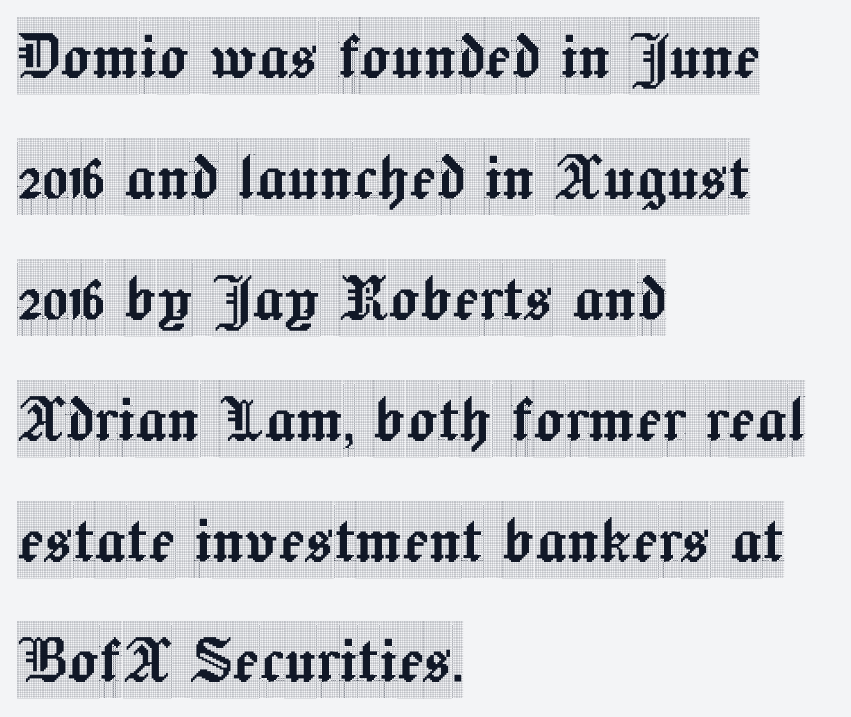
{"serif": "yes", "italic": "no", "width": "condensed", "x_height": "large", "monospaced": "no", "underline": "no", "align": "left", "line_spacing": "normal", "line_spacing_ratio": 1.57, "letter_spacing": "normal", "letter_spacing_em": 0.0, "glyph_px": 77}
